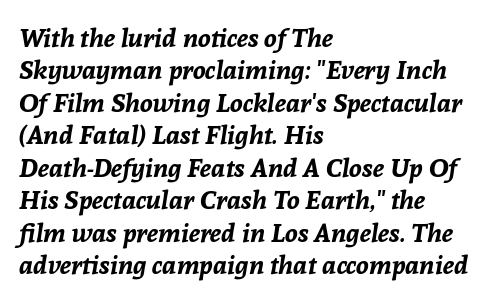
Q: Is the text bold? A: Yes.
Q: Is the text italic (slanted)? A: Yes, it leans right by about 8 degrees.
Q: Is the text underlined? A: No.
Q: How is the paragraph aligned? A: Left-aligned.
Q: Is the spacing between letters normal or unusually wide? A: Normal.
Q: Is the spacing between lines tight, normal or loose? A: Normal.
